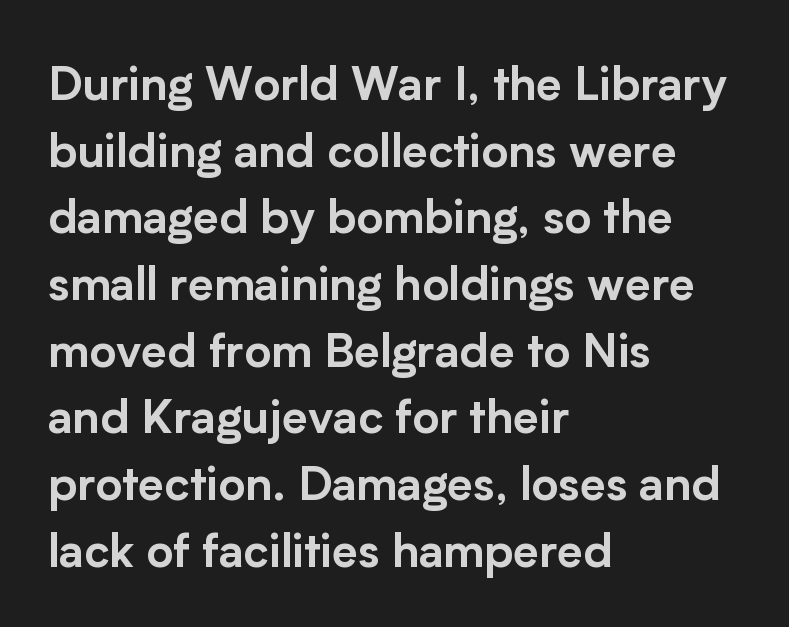
The image shows 46 px sans-serif type, upright; set left-aligned, normal line spacing (1.45x), normal letter spacing, not underlined; low stroke contrast and a medium x-height.
